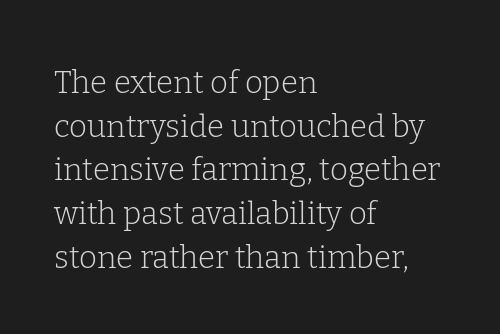
{"serif": "yes", "italic": "no", "bold": "no", "weight": "light", "width": "normal", "stroke_contrast": "low", "x_height": "medium", "monospaced": "no", "underline": "no", "align": "left", "line_spacing": "normal", "line_spacing_ratio": 1.41, "letter_spacing": "normal", "letter_spacing_em": 0.0, "glyph_px": 31}
